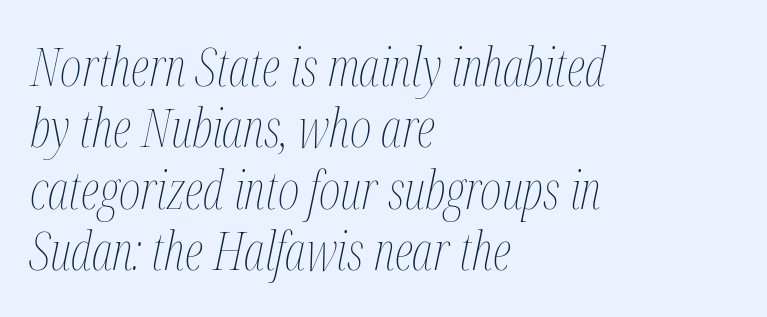
What stands out about the letter spacing? Nothing — it is the standard amount. The baseline area is clear. It's the slanting kind of type. The strokes are not fattened; the text isn't bold. Typeset ragged right — the left edge is the straight one. The letters advance in unequal steps, a hallmark of proportional type.
